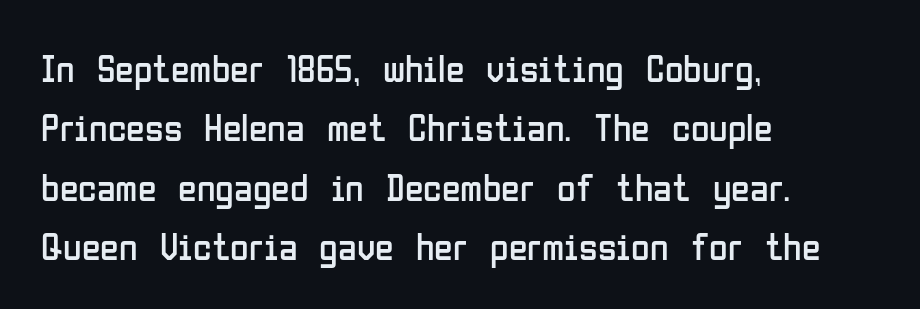
The tracking reads as untouched default to a designer's eye. Stroke terminals: plain, sans-serif. Nope, not italic — everything's standing straight. Quick note: interline space is typical.
